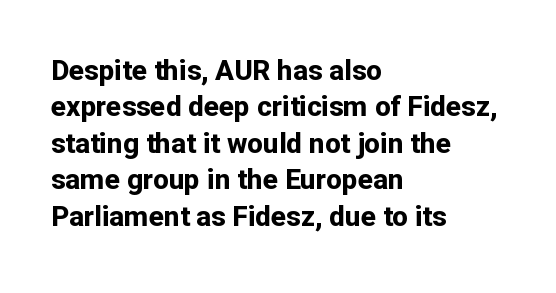
{"serif": "no", "italic": "no", "bold": "yes", "weight": "bold", "width": "normal", "stroke_contrast": "low", "x_height": "medium", "monospaced": "no", "underline": "no", "align": "left", "line_spacing": "normal", "line_spacing_ratio": 1.3, "letter_spacing": "normal", "letter_spacing_em": 0.0, "glyph_px": 28}
